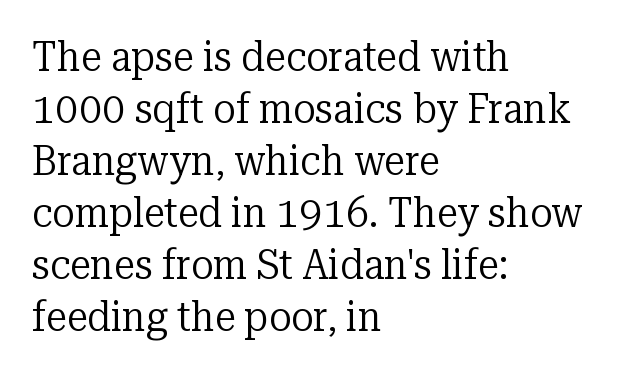
The image shows 42 px regular-weight serif type, upright; set left-aligned, line spacing 1.24x, normal letter spacing, not underlined; low stroke contrast and a medium x-height.
